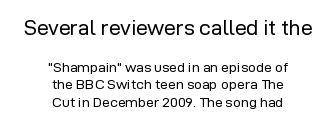
The image shows 21 px text type, upright; set centered, line spacing 1.24x, normal letter spacing, not underlined; the first (top) block is 1.5x larger.
